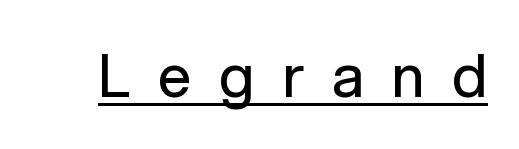
{"serif": "no", "italic": "no", "bold": "no", "weight": "regular", "width": "normal", "stroke_contrast": "low", "x_height": "medium", "monospaced": "no", "underline": "yes", "letter_spacing": "wide", "letter_spacing_em": 0.47, "glyph_px": 59}
